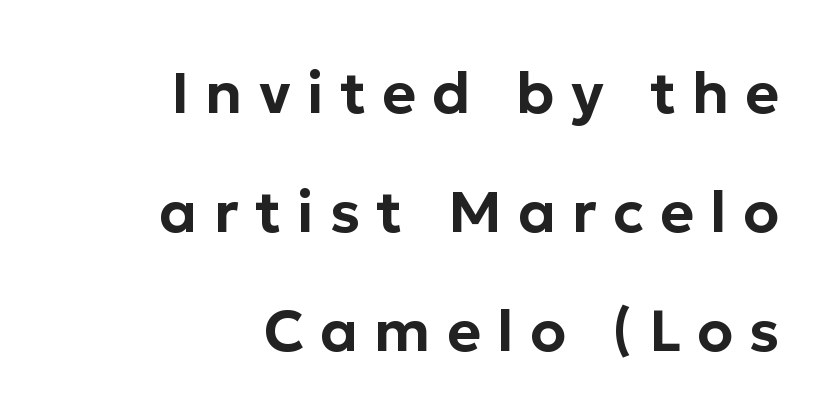
The space beneath each line is pristine and unruled. Every character sits straight up, as roman type does. The passage shown is typed in a proportional face where columns would drift. Letterform terminals end flat and unadorned throughout the passage.
